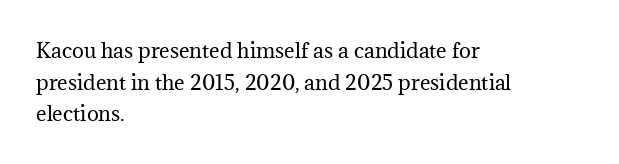
Teacher's note: observe the even left margin — that is flush-left alignment. The passage shown is not underscored anywhere. The rendering uses a moderate line-height, typical for paragraphs. Ascenders rise straight up at ninety degrees. Nobody touched the tracking dial on this one.
